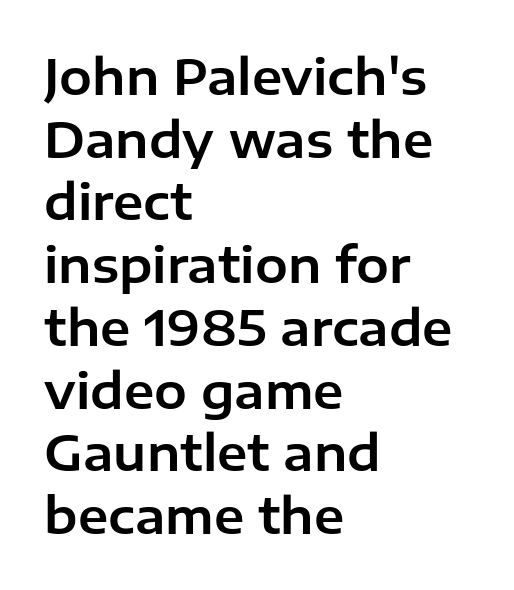
Q: Is the text italic (slanted)? A: No, it is upright.
Q: Is the typeface a serif or a sans-serif typeface? A: Sans-serif.
Q: Is the text underlined? A: No.
Q: How is the paragraph aligned? A: Left-aligned.
Q: Is the spacing between letters normal or unusually wide? A: Normal.
Q: Is the spacing between lines tight, normal or loose? A: Normal.
Q: Width (condensed, normal, or wide)? A: Normal.
Q: Stroke contrast? A: Low.
Q: x-height? A: Medium.
Q: Monospaced? A: No.
